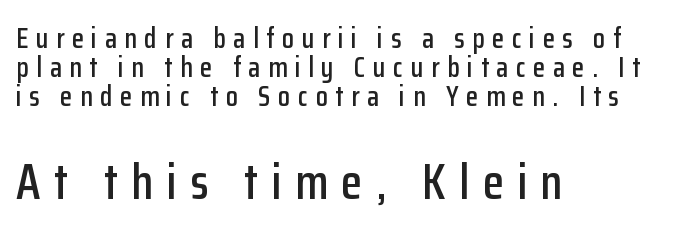
{"serif": "no", "italic": "no", "width": "condensed", "stroke_contrast": "low", "x_height": "medium", "monospaced": "no", "underline": "no", "align": "left", "line_spacing": "tight", "line_spacing_ratio": 1.04, "letter_spacing": "wide", "letter_spacing_em": 0.27, "larger_block": "second", "size_ratio": 1.75, "glyph_px": 49}
